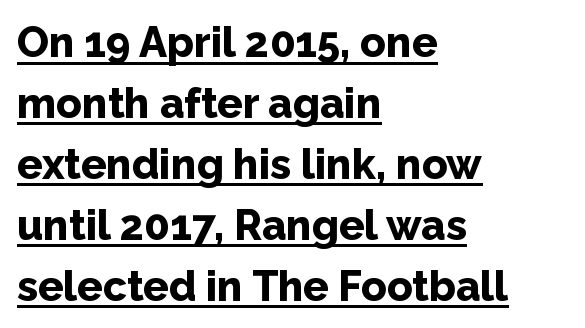
The image shows 42 px bold sans-serif type, upright; set left-aligned, normal line spacing (1.45x), normal letter spacing, underlined; low stroke contrast and a medium x-height.
